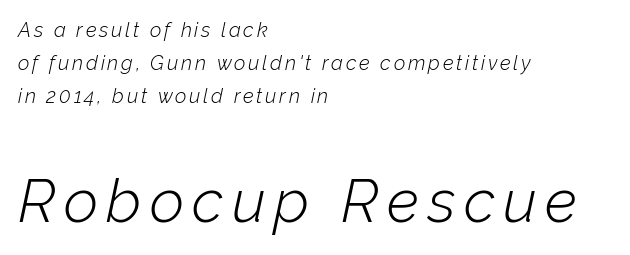
{"italic": "yes", "lean": "right", "slant_degrees": 12, "bold": "no", "weight": "light", "width": "normal", "stroke_contrast": "low", "x_height": "medium", "monospaced": "no", "underline": "no", "align": "left", "line_spacing": "normal", "line_spacing_ratio": 1.65, "larger_block": "second", "size_ratio": 3.0, "glyph_px": 60}
